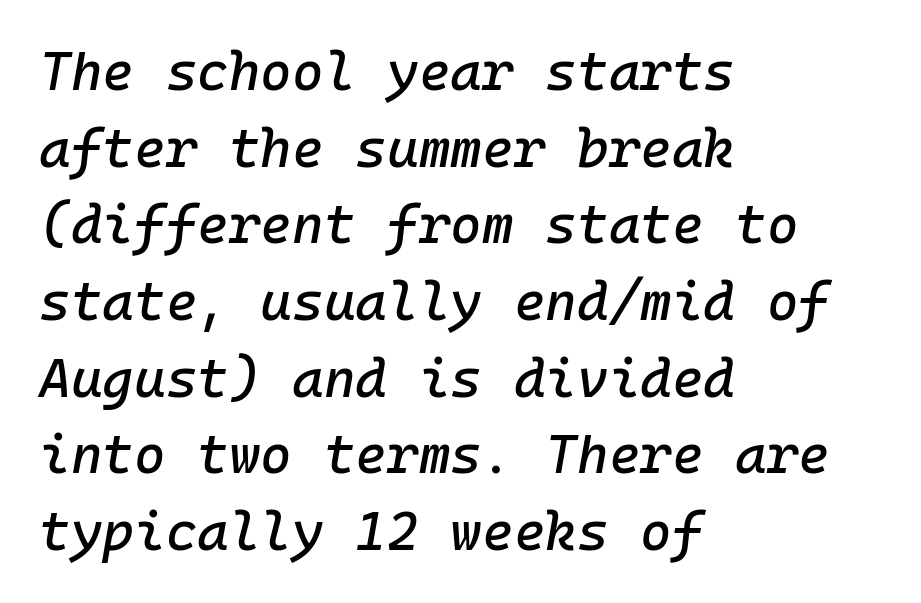
The image shows 54 px text type, italic (leaning right), monospaced; set left-aligned, normal line spacing (1.42x), normal letter spacing, not underlined; low stroke contrast and a medium x-height.
